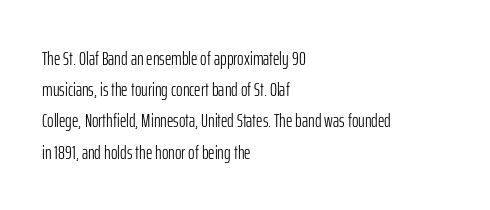
{"italic": "no", "bold": "no", "underline": "no", "align": "left", "line_spacing": "normal", "line_spacing_ratio": 1.56, "letter_spacing": "normal", "letter_spacing_em": 0.0, "glyph_px": 20}
